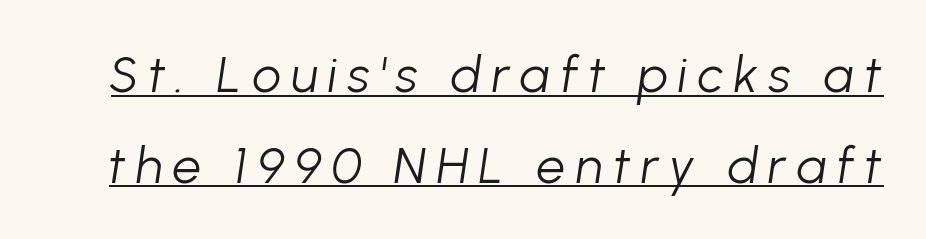
These characters rest on top of a visible drawn line. Vertical stems look standard width or narrower in stroke. Each word looks stretched out because of the extra space between its letters. Here the designer chose a conventional face with non-uniform glyph widths.
